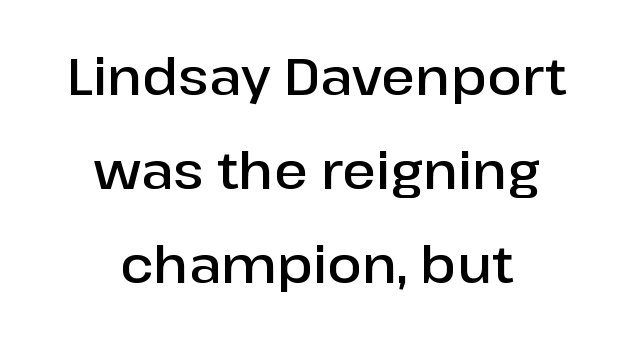
Q: Is the text bold? A: Semi-bold.
Q: Is the text italic (slanted)? A: No, it is upright.
Q: Is the typeface a serif or a sans-serif typeface? A: Sans-serif.
Q: Is the text underlined? A: No.
Q: How is the paragraph aligned? A: Centered.
Q: Is the spacing between letters normal or unusually wide? A: Normal.
Q: Width (condensed, normal, or wide)? A: Normal.
Q: Stroke contrast? A: Low.
Q: x-height? A: Medium.
Q: Monospaced? A: No.
